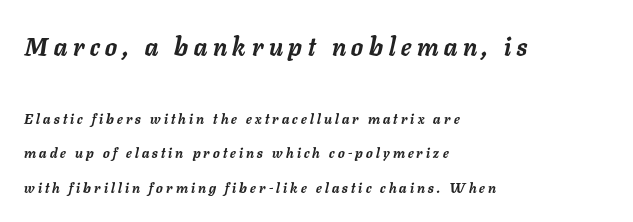
Underlining? Definitely not there. All the whitespace from short lines collects on the right. Size hierarchy here favors the leading block over the trailing one. The vertical gap from one line to the next is large.
